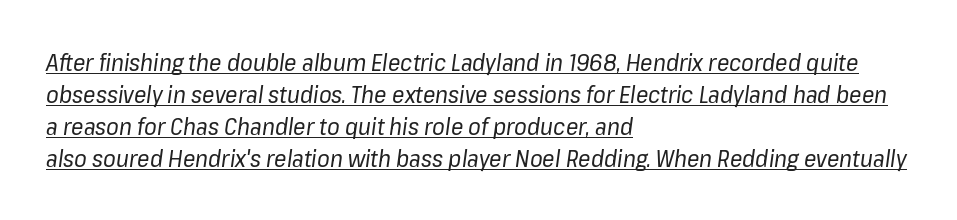
One glance says typical: line gaps are just what's usual. Nobody touched the tracking dial on this one. Characters are canted at an angle relative to the baseline's perpendicular. The lines are quadded left. Students, observe the line beneath the letters — that is underlining. The strokes carry an ordinary text weight at most.
